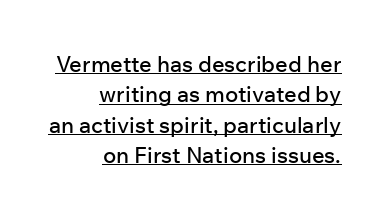
{"italic": "no", "underline": "yes", "align": "right", "line_spacing": "normal", "line_spacing_ratio": 1.38, "letter_spacing": "normal", "letter_spacing_em": 0.0, "glyph_px": 22}
